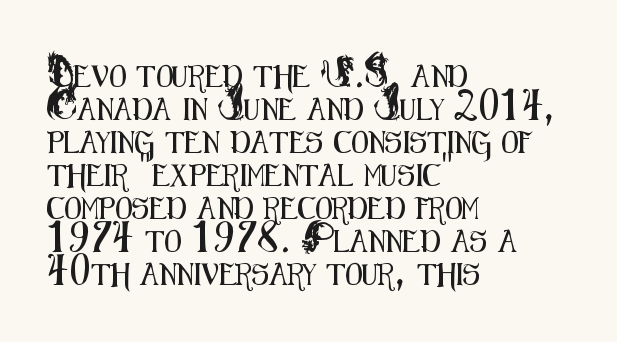
{"italic": "no", "underline": "no", "align": "left", "line_spacing": "normal", "line_spacing_ratio": 1.5, "letter_spacing": "normal", "letter_spacing_em": 0.0, "glyph_px": 22}
